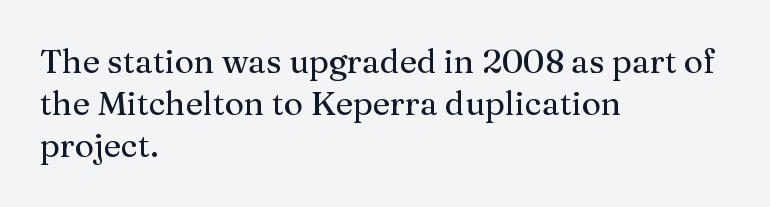
The image shows 33 px serif type, upright; set left-aligned, normal line spacing (1.28x), normal letter spacing, not underlined; medium stroke contrast and a medium x-height.
